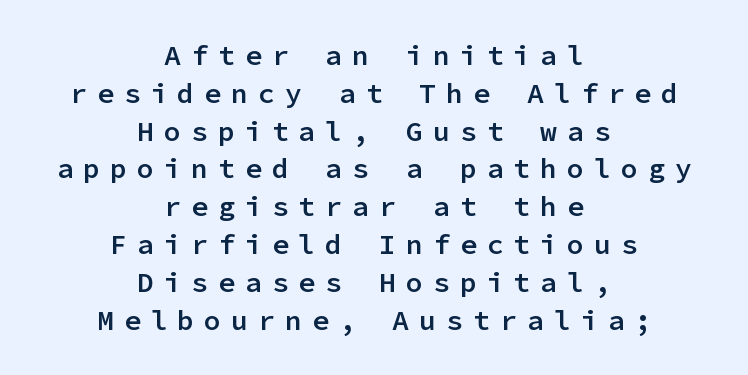
The image shows 28 px semibold sans-serif type, upright, monospaced; set centered, normal line spacing (1.35x), unusually wide letter spacing (+0.36 em), not underlined; low stroke contrast and a medium x-height.
